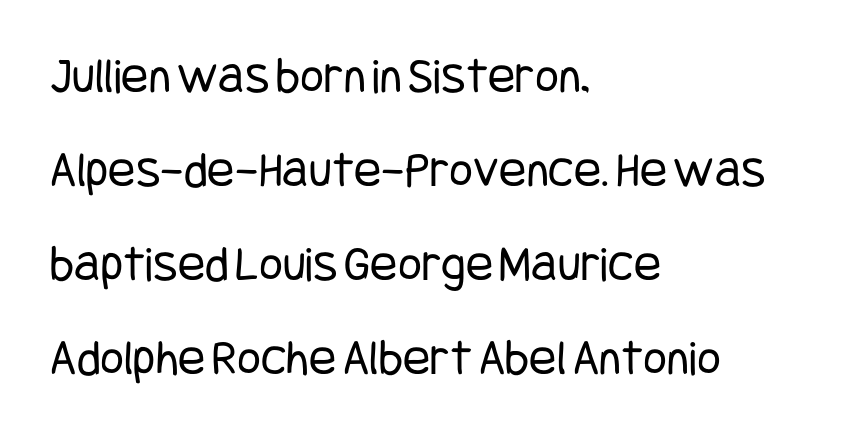
No word sits above an underline. Short note: letters normally spaced. The paragraph has a hard left edge and a soft right edge. The face used here is a sans, in the tradition of grotesques and geometrics.
